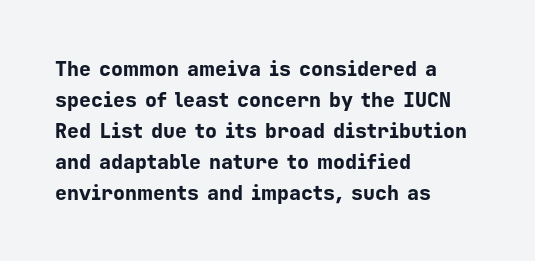
Q: Is the text bold? A: Yes.
Q: Is the text italic (slanted)? A: No, it is upright.
Q: Is the text underlined? A: No.
Q: How is the paragraph aligned? A: Left-aligned.
Q: Is the spacing between letters normal or unusually wide? A: Normal.
Q: Is the spacing between lines tight, normal or loose? A: Normal.
